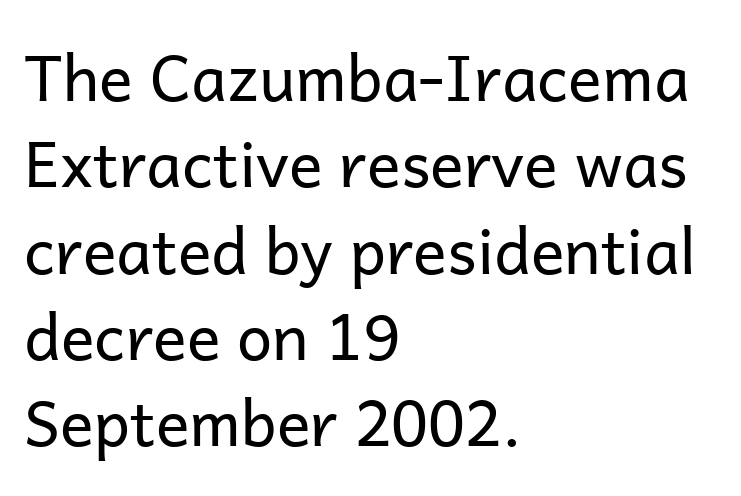
Q: Is the text bold? A: No.
Q: Is the text italic (slanted)? A: No, it is upright.
Q: Is the typeface a serif or a sans-serif typeface? A: Sans-serif.
Q: Is the text underlined? A: No.
Q: How is the paragraph aligned? A: Left-aligned.
Q: Is the spacing between letters normal or unusually wide? A: Normal.
Q: Is the spacing between lines tight, normal or loose? A: Normal.
Q: Width (condensed, normal, or wide)? A: Normal.
Q: Stroke contrast? A: Low.
Q: x-height? A: Medium.
Q: Monospaced? A: No.
